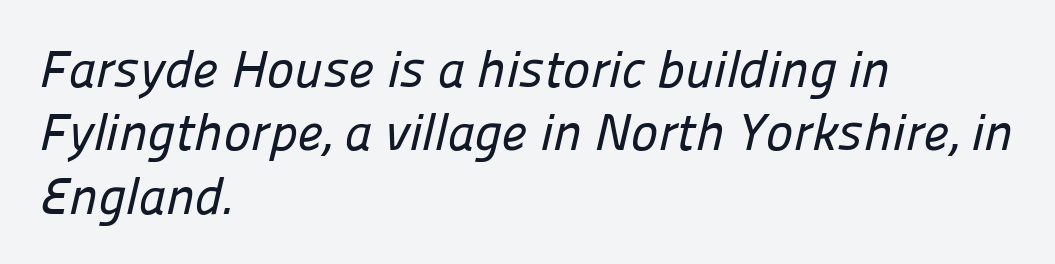
Character widths vary here, with narrow letters taking less room than wide ones. The lines are quadded left. Nothing unusual about the tracking: characters are spaced as the font intends. Examine the stroke ends and you'll find no serifs. The gap between lines stays unmarked.
